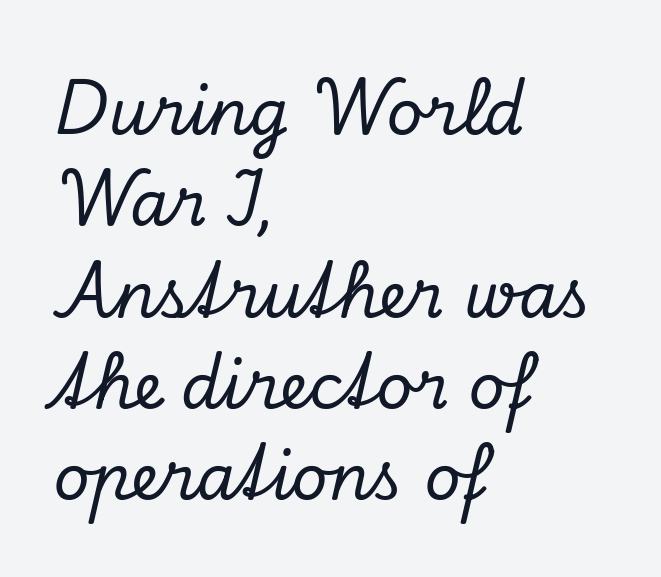
Q: Is the text italic (slanted)? A: Yes, it leans right by about 13 degrees.
Q: Is the typeface a serif or a sans-serif typeface? A: Serif.
Q: Is the text underlined? A: No.
Q: How is the paragraph aligned? A: Left-aligned.
Q: Is the spacing between letters normal or unusually wide? A: Normal.
Q: Is the spacing between lines tight, normal or loose? A: Normal.
Q: Width (condensed, normal, or wide)? A: Normal.
Q: Stroke contrast? A: Low.
Q: x-height? A: Small.
Q: Monospaced? A: No.
